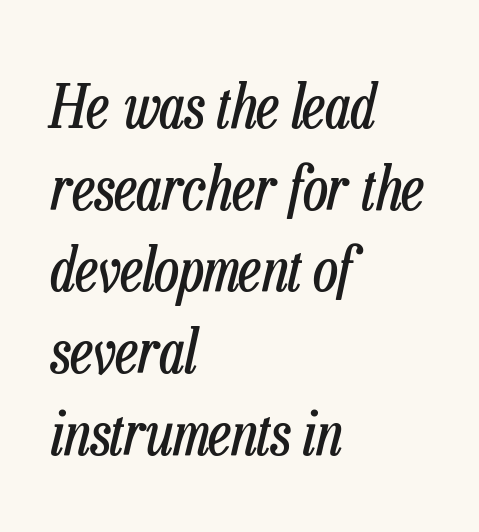
{"italic": "yes", "lean": "right", "slant_degrees": 13, "bold": "no", "weight": "regular", "width": "condensed", "stroke_contrast": "low", "x_height": "medium", "monospaced": "no", "underline": "no", "align": "left", "line_spacing": "normal", "line_spacing_ratio": 1.34, "letter_spacing": "normal", "letter_spacing_em": 0.0, "glyph_px": 61}
